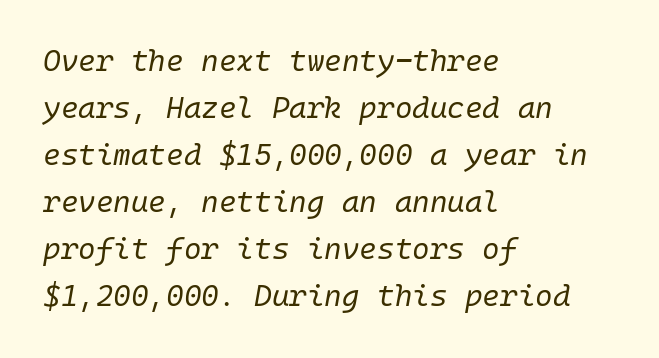
The image shows 30 px regular-weight type, italic (leaning right); set left-aligned, normal line spacing (1.57x), normal letter spacing, not underlined; low stroke contrast and a medium x-height.
